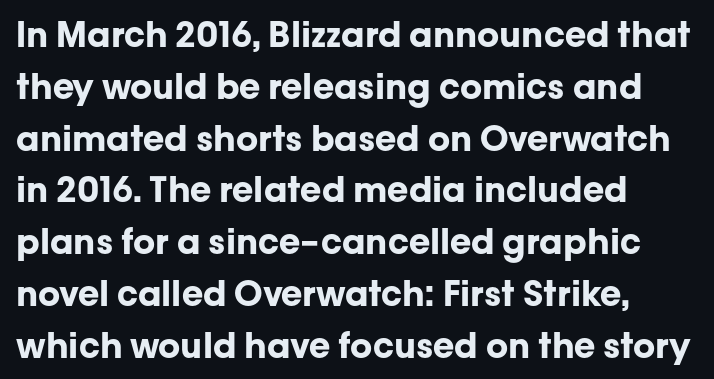
Alignment: flush left. Heft: maximum for text — a bold. The block of text has a typical density, with ordinary space between rows. The gap between lines stays unmarked.
